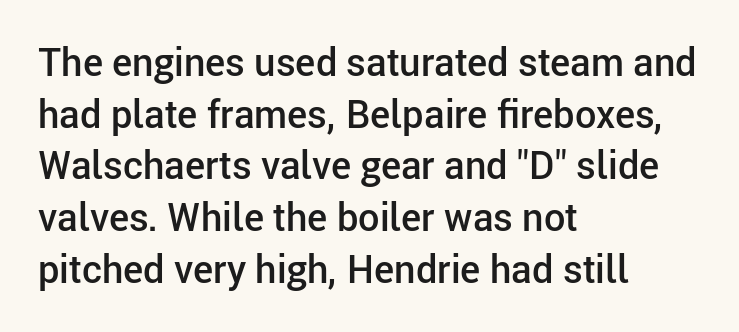
Q: Is the text bold? A: Semi-bold.
Q: Is the text italic (slanted)? A: No, it is upright.
Q: Is the typeface a serif or a sans-serif typeface? A: Sans-serif.
Q: Is the text underlined? A: No.
Q: How is the paragraph aligned? A: Left-aligned.
Q: Is the spacing between letters normal or unusually wide? A: Normal.
Q: Is the spacing between lines tight, normal or loose? A: Normal.
Q: Width (condensed, normal, or wide)? A: Normal.
Q: Stroke contrast? A: Low.
Q: x-height? A: Medium.
Q: Monospaced? A: No.
